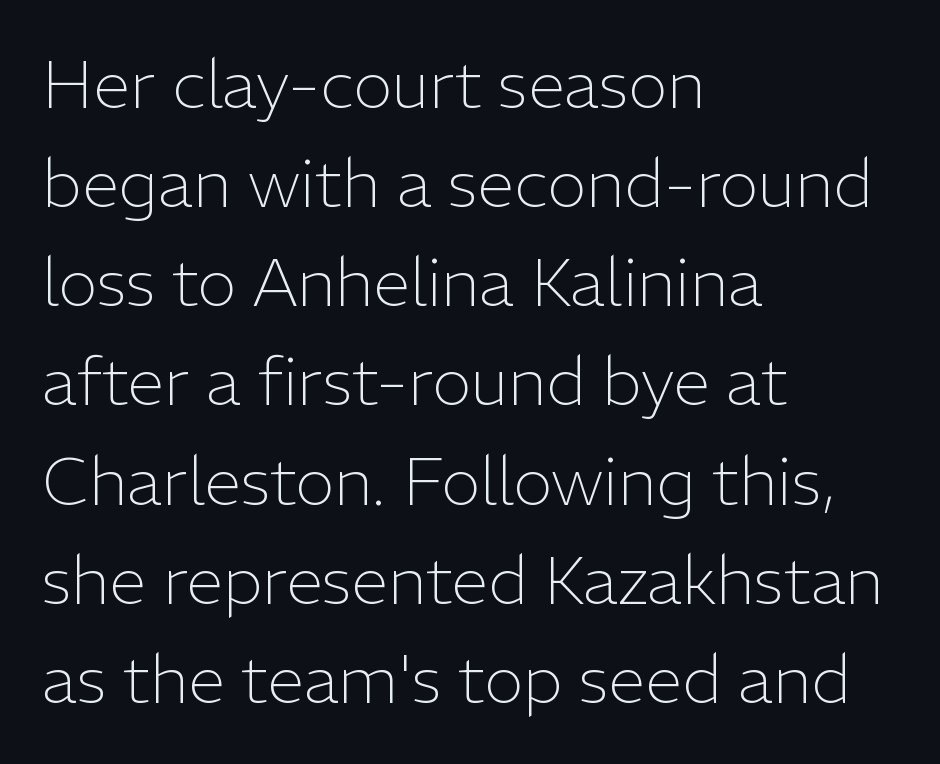
{"serif": "no", "italic": "no", "bold": "no", "weight": "light", "width": "normal", "stroke_contrast": "low", "x_height": "medium", "monospaced": "no", "underline": "no", "align": "left", "line_spacing": "normal", "line_spacing_ratio": 1.48, "letter_spacing": "normal", "letter_spacing_em": 0.0, "glyph_px": 67}
